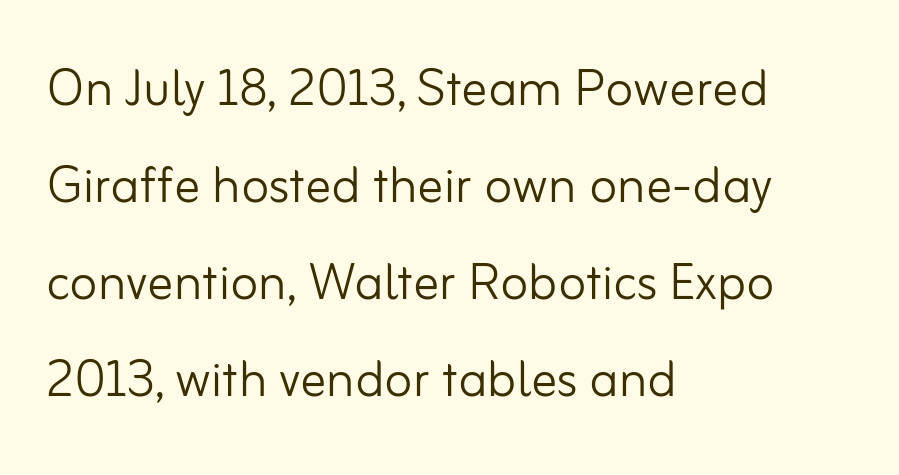
{"serif": "no", "italic": "no", "bold": "no", "weight": "light", "width": "normal", "stroke_contrast": "low", "x_height": "small", "monospaced": "no", "underline": "no", "align": "left", "line_spacing": "normal", "line_spacing_ratio": 1.49, "letter_spacing": "normal", "letter_spacing_em": 0.0, "glyph_px": 65}
